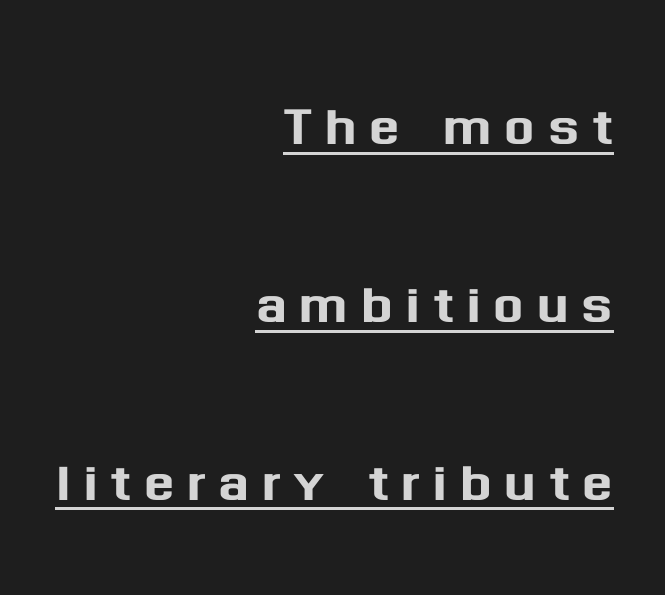
{"serif": "no", "italic": "no", "width": "normal", "stroke_contrast": "medium", "x_height": "medium", "monospaced": "no", "underline": "yes", "align": "right", "line_spacing": "loose", "line_spacing_ratio": 2.47, "glyph_px": 72}
